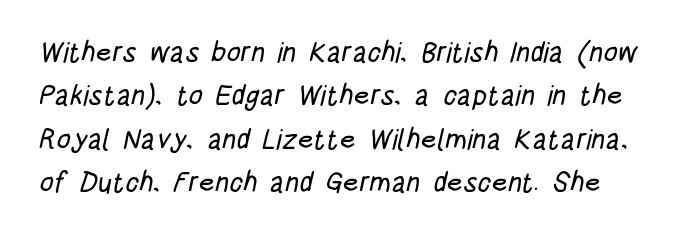
Q: Is the typeface a serif or a sans-serif typeface? A: Sans-serif.
Q: Is the text underlined? A: No.
Q: Is the spacing between letters normal or unusually wide? A: Normal.
Q: Is the spacing between lines tight, normal or loose? A: Normal.
Q: Width (condensed, normal, or wide)? A: Condensed.
Q: Stroke contrast? A: Low.
Q: x-height? A: Large.
Q: Monospaced? A: No.
